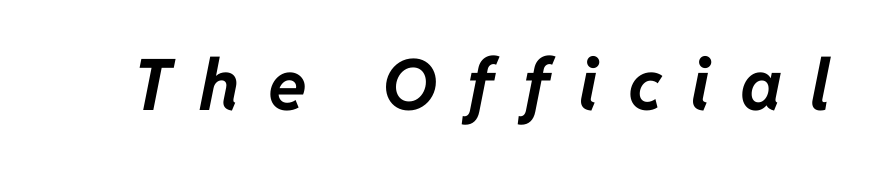
Letter spacing: wide. Each letter keeps its own natural width here, so spacing adapts to shape. Characters are canted at an angle relative to the baseline's perpendicular. Typesetter's note: full bold, strokes at maximum text heaviness. Type without underlining.
